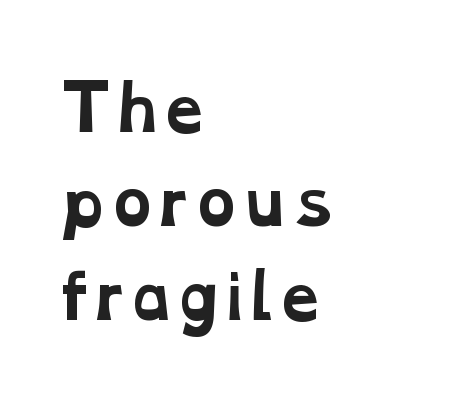
{"serif": "yes", "bold": "yes", "weight": "bold", "width": "wide", "stroke_contrast": "low", "x_height": "medium", "monospaced": "no", "underline": "no", "align": "left", "line_spacing": "normal", "line_spacing_ratio": 1.57, "letter_spacing": "normal", "letter_spacing_em": 0.0, "glyph_px": 60}
